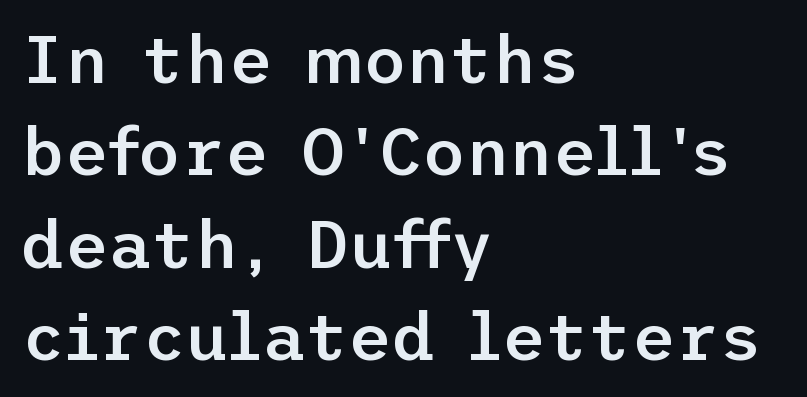
Q: Is the text bold? A: Semi-bold.
Q: Is the text italic (slanted)? A: No, it is upright.
Q: Is the typeface a serif or a sans-serif typeface? A: Sans-serif.
Q: Is the text underlined? A: No.
Q: How is the paragraph aligned? A: Left-aligned.
Q: Is the spacing between letters normal or unusually wide? A: Normal.
Q: Is the spacing between lines tight, normal or loose? A: Normal.
Q: Width (condensed, normal, or wide)? A: Normal.
Q: Stroke contrast? A: Low.
Q: x-height? A: Medium.
